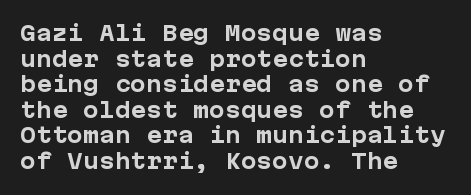
{"italic": "no", "bold": "yes", "underline": "no", "align": "left", "line_spacing_ratio": 1.22, "letter_spacing": "normal", "letter_spacing_em": 0.0, "glyph_px": 21}
